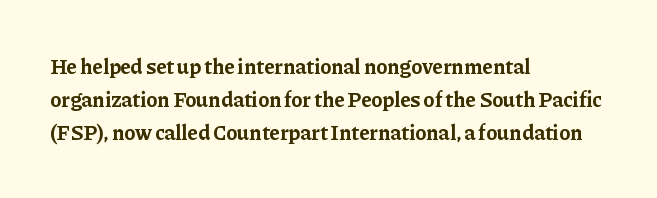
The image shows 21 px bold type, upright; set left-aligned, normal line spacing (1.58x), normal letter spacing, not underlined.
